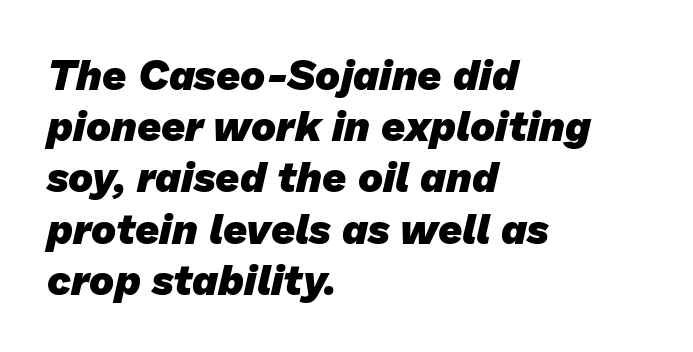
Serif or sans? Sans — the stroke terminals are bare. Honestly, there is no underline to notice here at all. Is the type bold? Yes — the strokes are clearly thick and heavy. The typesetter chose a ragged-right arrangement here.
